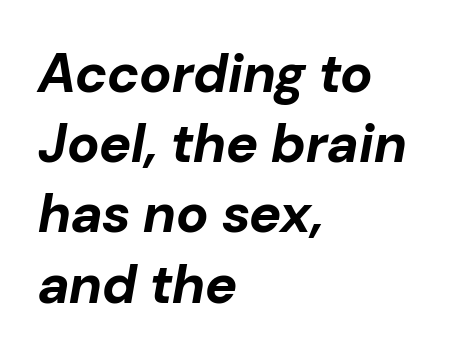
Q: Is the text bold? A: Yes.
Q: Is the text italic (slanted)? A: Yes, it leans right by about 10 degrees.
Q: Is the text underlined? A: No.
Q: How is the paragraph aligned? A: Left-aligned.
Q: Is the spacing between letters normal or unusually wide? A: Normal.
Q: Is the spacing between lines tight, normal or loose? A: Normal.
Q: Width (condensed, normal, or wide)? A: Normal.
Q: Stroke contrast? A: Low.
Q: x-height? A: Medium.
Q: Monospaced? A: No.
